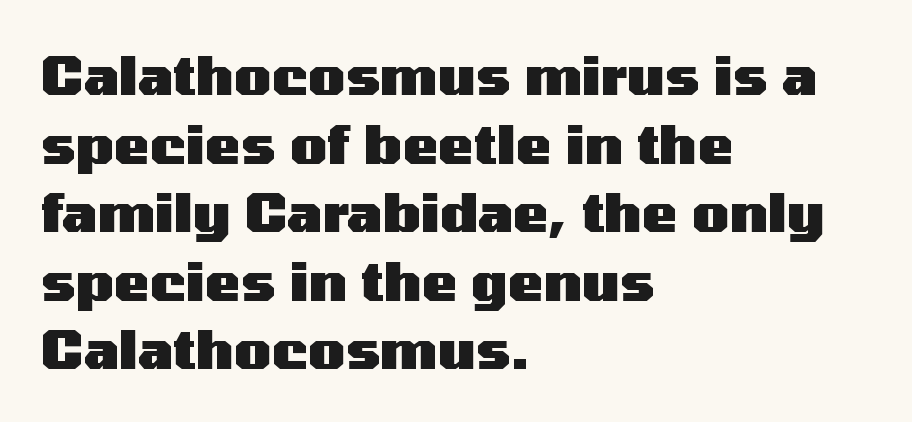
The image shows 54 px heavy, wide sans-serif type, upright; set left-aligned, normal line spacing (1.27x), normal letter spacing, not underlined; medium stroke contrast and a medium x-height.
